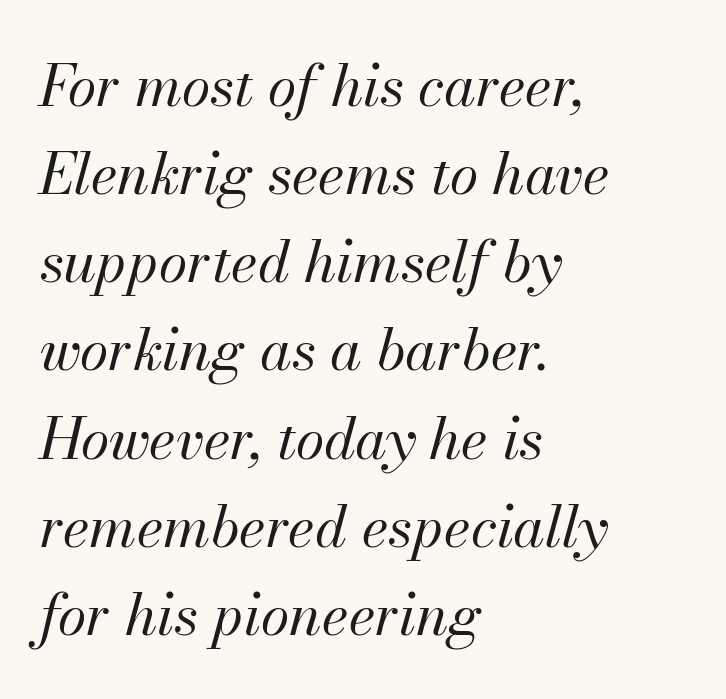
Q: Is the text bold? A: No.
Q: Is the text italic (slanted)? A: Yes, it leans right by about 13 degrees.
Q: Is the text underlined? A: No.
Q: How is the paragraph aligned? A: Left-aligned.
Q: Is the spacing between letters normal or unusually wide? A: Normal.
Q: Is the spacing between lines tight, normal or loose? A: Normal.
Q: Width (condensed, normal, or wide)? A: Normal.
Q: Stroke contrast? A: Medium.
Q: x-height? A: Small.
Q: Monospaced? A: No.
